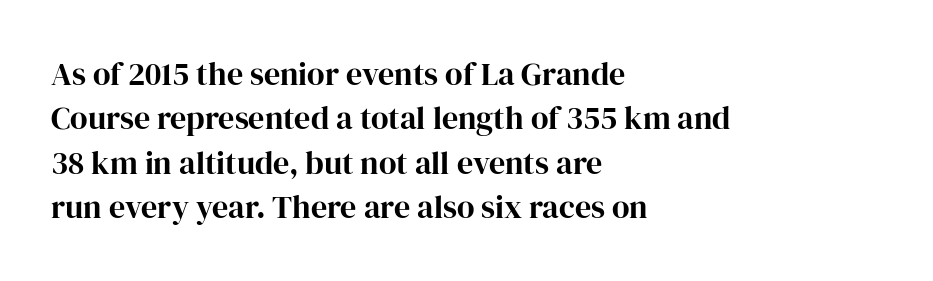
The image shows 32 px serif type, upright; set left-aligned, normal line spacing (1.39x), normal letter spacing, not underlined; high stroke contrast and a medium x-height.
